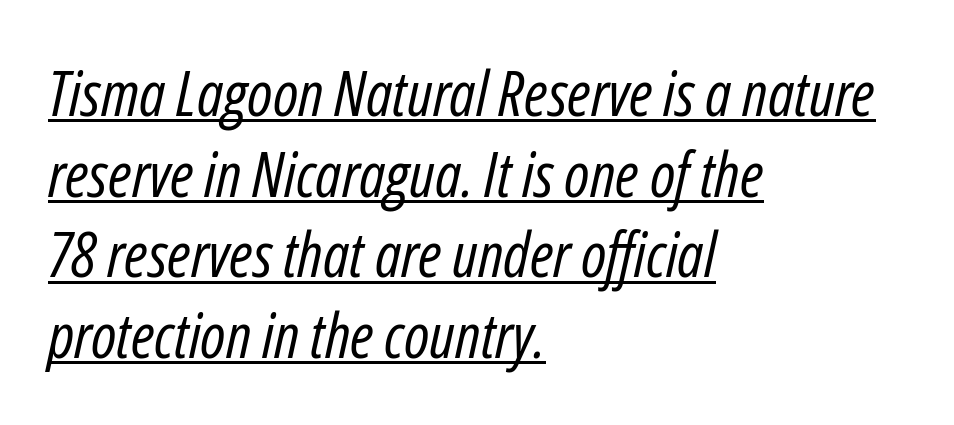
Q: Is the text bold? A: No.
Q: Is the text italic (slanted)? A: Yes, it leans right by about 12 degrees.
Q: Is the text underlined? A: Yes.
Q: How is the paragraph aligned? A: Left-aligned.
Q: Is the spacing between letters normal or unusually wide? A: Normal.
Q: Is the spacing between lines tight, normal or loose? A: Normal.
Q: Width (condensed, normal, or wide)? A: Condensed.
Q: Stroke contrast? A: Low.
Q: x-height? A: Medium.
Q: Monospaced? A: No.
